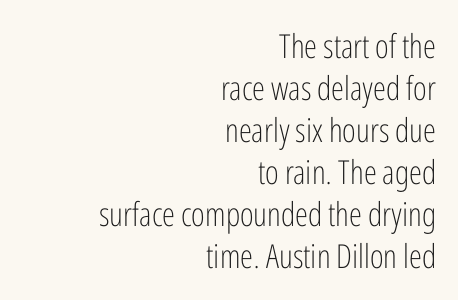
Q: Is the text bold? A: No.
Q: Is the text italic (slanted)? A: No, it is upright.
Q: Is the typeface a serif or a sans-serif typeface? A: Sans-serif.
Q: Is the text underlined? A: No.
Q: How is the paragraph aligned? A: Right-aligned.
Q: Is the spacing between letters normal or unusually wide? A: Normal.
Q: Is the spacing between lines tight, normal or loose? A: Normal.
Q: Width (condensed, normal, or wide)? A: Condensed.
Q: Stroke contrast? A: Low.
Q: x-height? A: Medium.
Q: Monospaced? A: No.
